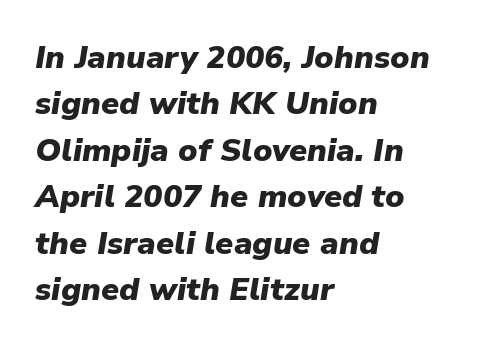
Q: Is the text bold? A: Yes.
Q: Is the text italic (slanted)? A: Yes, it leans right by about 9 degrees.
Q: Is the text underlined? A: No.
Q: How is the paragraph aligned? A: Left-aligned.
Q: Is the spacing between letters normal or unusually wide? A: Normal.
Q: Is the spacing between lines tight, normal or loose? A: Normal.
Q: Width (condensed, normal, or wide)? A: Normal.
Q: Stroke contrast? A: Low.
Q: x-height? A: Medium.
Q: Monospaced? A: No.
